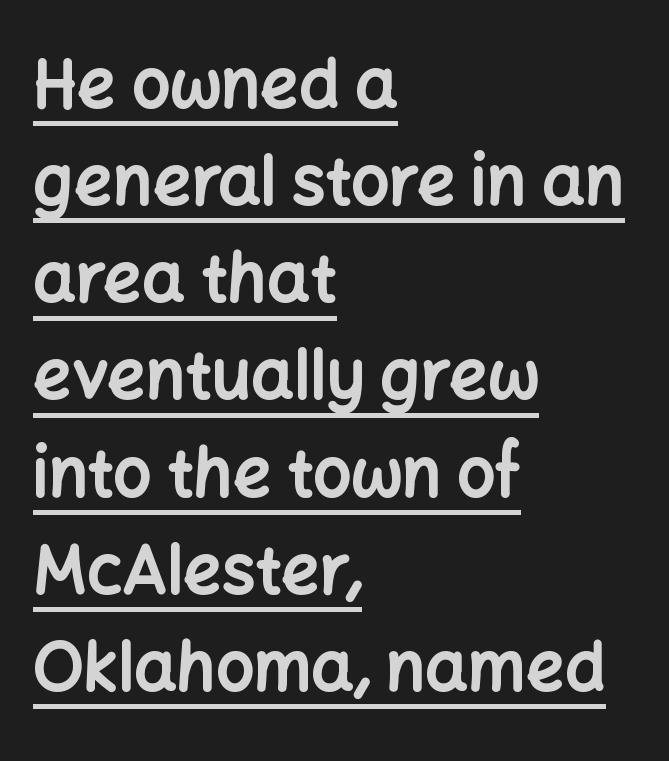
{"serif": "no", "italic": "no", "bold": "yes", "weight": "bold", "width": "normal", "stroke_contrast": "low", "x_height": "medium", "monospaced": "no", "underline": "yes", "align": "left", "line_spacing": "normal", "line_spacing_ratio": 1.45, "letter_spacing": "normal", "letter_spacing_em": 0.0, "glyph_px": 67}
